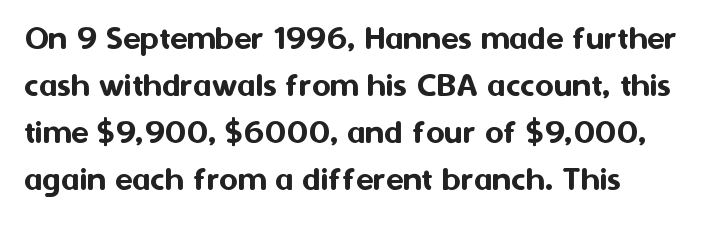
The image shows 36 px sans-serif type, upright; set normal line spacing (1.31x), normal letter spacing, not underlined; medium stroke contrast and a medium x-height.
